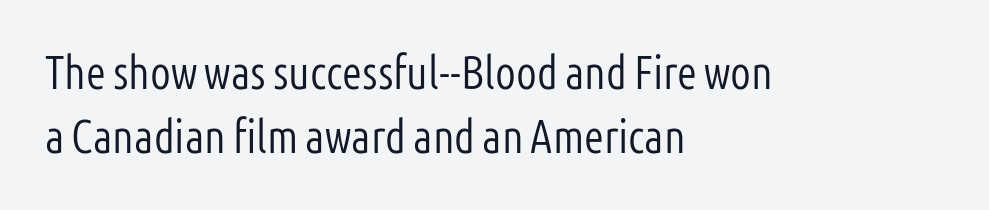
The image shows 46 px light, condensed sans-serif type, upright; set left-aligned, normal line spacing (1.39x), normal letter spacing, not underlined; low stroke contrast and a medium x-height.
